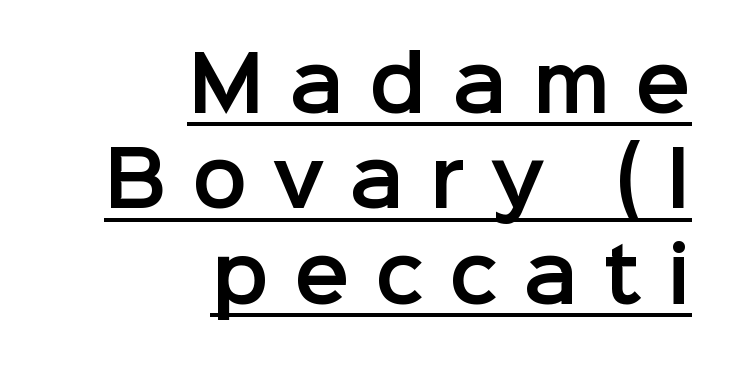
Q: Is the text italic (slanted)? A: No, it is upright.
Q: Is the typeface a serif or a sans-serif typeface? A: Sans-serif.
Q: Is the text underlined? A: Yes.
Q: How is the paragraph aligned? A: Right-aligned.
Q: Is the spacing between letters normal or unusually wide? A: Unusually wide.
Q: Is the spacing between lines tight, normal or loose? A: Normal.
Q: Width (condensed, normal, or wide)? A: Normal.
Q: Stroke contrast? A: Low.
Q: x-height? A: Medium.
Q: Monospaced? A: No.
